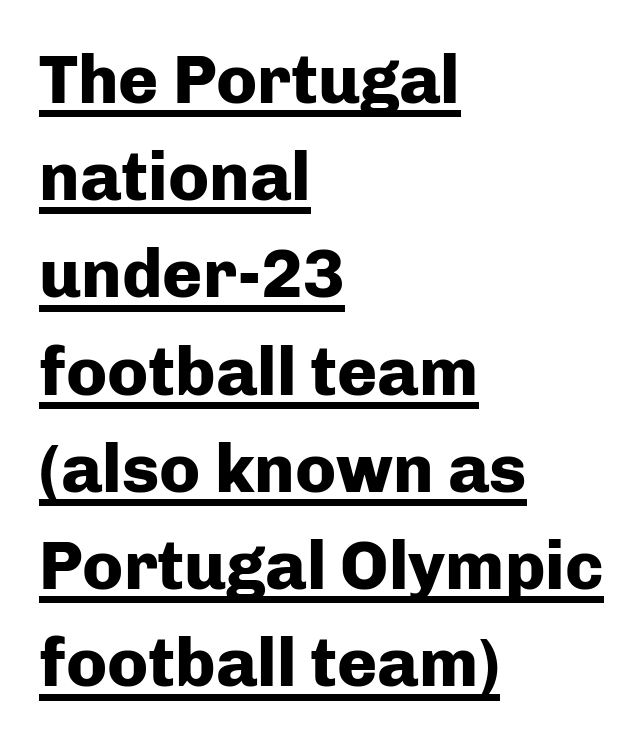
Q: Is the text bold? A: Yes.
Q: Is the text italic (slanted)? A: No, it is upright.
Q: Is the typeface a serif or a sans-serif typeface? A: Sans-serif.
Q: Is the text underlined? A: Yes.
Q: How is the paragraph aligned? A: Left-aligned.
Q: Is the spacing between letters normal or unusually wide? A: Normal.
Q: Is the spacing between lines tight, normal or loose? A: Normal.
Q: Width (condensed, normal, or wide)? A: Normal.
Q: Stroke contrast? A: Low.
Q: x-height? A: Medium.
Q: Monospaced? A: No.
